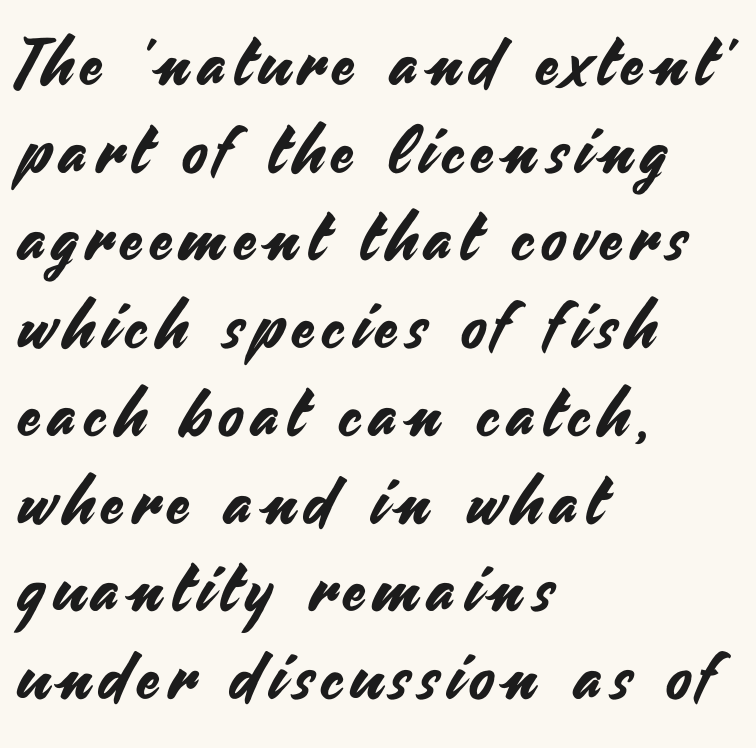
The image shows 65 px sans-serif type; set left-aligned, normal line spacing (1.35x), not underlined; medium stroke contrast and a small x-height.
